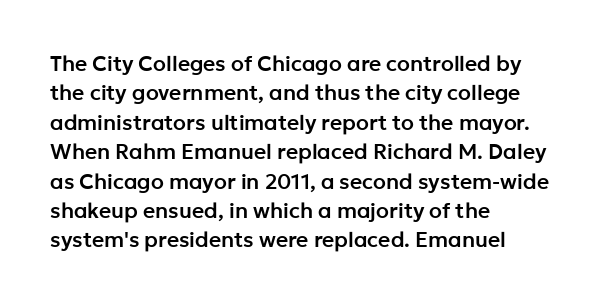
{"italic": "no", "underline": "no", "align": "left", "line_spacing": "normal", "line_spacing_ratio": 1.4, "letter_spacing": "normal", "letter_spacing_em": 0.0, "glyph_px": 21}
